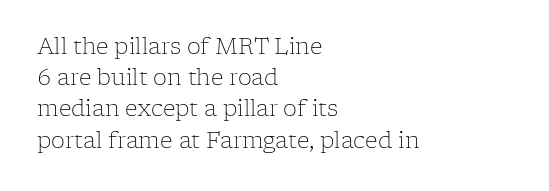
The image shows 22 px text type, upright; set left-aligned, normal line spacing (1.42x), normal letter spacing, not underlined.
